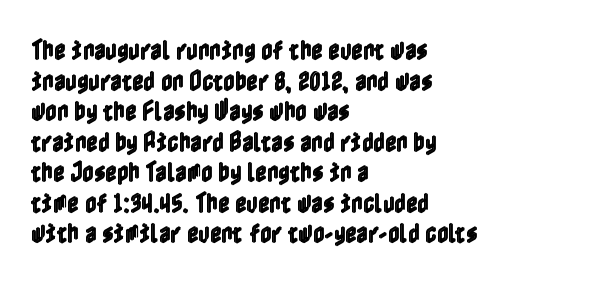
If you drew a line through each stem, it would be perfectly vertical. Honestly, the letter spacing is just normal — you wouldn't notice it. The words here are not underlined. Notice how the passage keeps a crisp vertical edge on the left only. Interline gaps are of average width in this sample.
